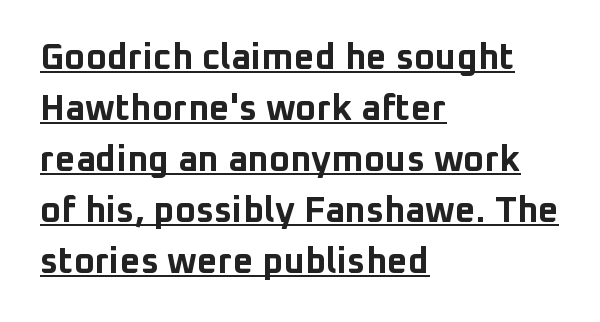
Q: Is the text bold? A: Yes.
Q: Is the text italic (slanted)? A: No, it is upright.
Q: Is the typeface a serif or a sans-serif typeface? A: Sans-serif.
Q: Is the text underlined? A: Yes.
Q: How is the paragraph aligned? A: Left-aligned.
Q: Is the spacing between letters normal or unusually wide? A: Normal.
Q: Is the spacing between lines tight, normal or loose? A: Normal.
Q: Width (condensed, normal, or wide)? A: Normal.
Q: Stroke contrast? A: Low.
Q: x-height? A: Medium.
Q: Monospaced? A: No.
